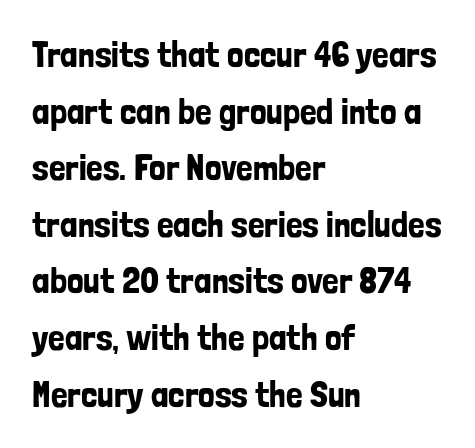
Q: Is the text italic (slanted)? A: No, it is upright.
Q: Is the typeface a serif or a sans-serif typeface? A: Sans-serif.
Q: Is the text underlined? A: No.
Q: How is the paragraph aligned? A: Left-aligned.
Q: Is the spacing between letters normal or unusually wide? A: Normal.
Q: Is the spacing between lines tight, normal or loose? A: Normal.
Q: Width (condensed, normal, or wide)? A: Condensed.
Q: Stroke contrast? A: Low.
Q: x-height? A: Medium.
Q: Monospaced? A: No.
